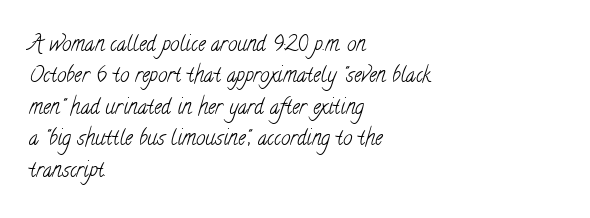
The image shows 21 px text type; set left-aligned, normal line spacing (1.5x), normal letter spacing, not underlined.
